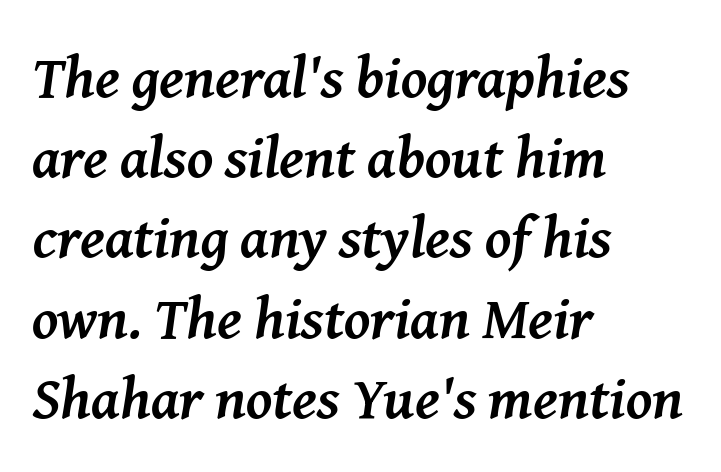
The type family on display is of the serif kind. Check the space under the baseline: it is left empty. The type is set solid horizontally, with unmodified tracking. Does the lettering tilt? It does — this is italic.
